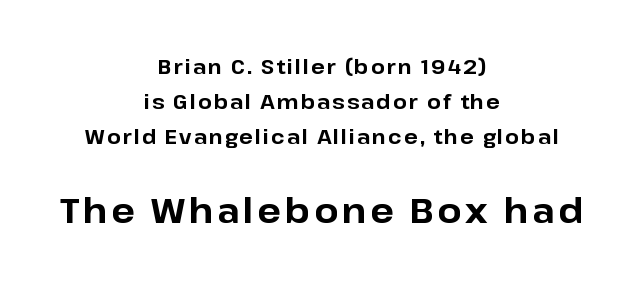
Observe the absence of serifs on each vertical stroke in this sample. Neither beginnings nor endings align; midpoints do. Notice how thick the strokes are: this is what a full bold looks like. The block sitting lower on the canvas is the one with enlarged characters.
